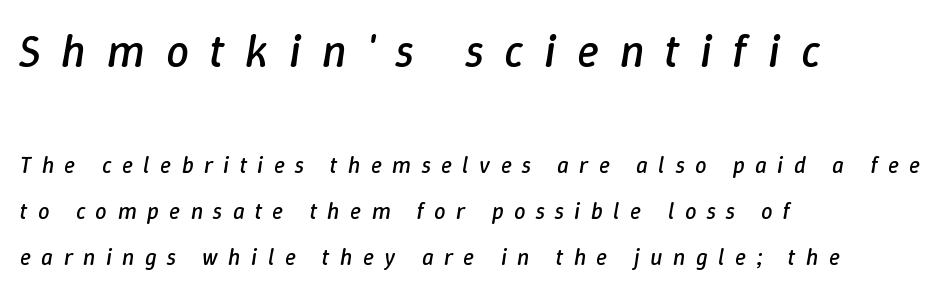
A quiet, ordinary-to-light weight characterises the typeface. Does extra space separate the letters? Yes, quite a lot of it. Looks like regular typesetting: each glyph gets only the width it needs. Students, observe: this is what heavily led, spacious text looks like. The zone under the glyphs is completely vacant. Block one is the big one; block two sits smaller underneath.
